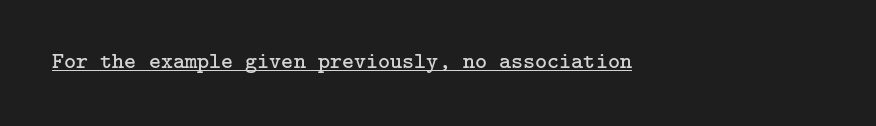
{"italic": "no", "bold": "no", "underline": "yes", "letter_spacing": "normal", "letter_spacing_em": 0.0, "glyph_px": 23}
